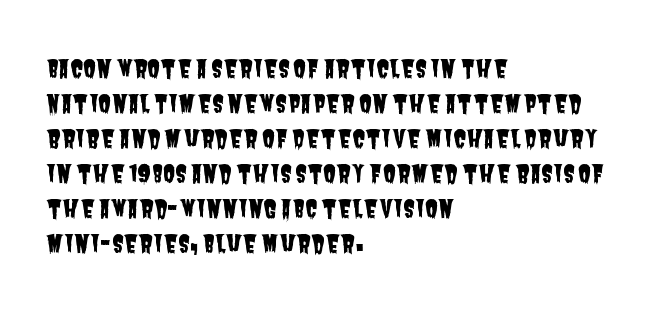
Q: Is the text underlined? A: No.
Q: How is the paragraph aligned? A: Left-aligned.
Q: Is the spacing between letters normal or unusually wide? A: Normal.
Q: Is the spacing between lines tight, normal or loose? A: Normal.
